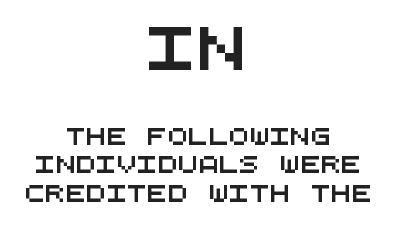
Q: Is the typeface a serif or a sans-serif typeface? A: Sans-serif.
Q: Is the text underlined? A: No.
Q: How is the paragraph aligned? A: Centered.
Q: Is the spacing between letters normal or unusually wide? A: Normal.
Q: Is the spacing between lines tight, normal or loose? A: Normal.
Q: Which block of text is set in a larger size, the first (top) or the second (bottom)? A: The first (top) one.
Q: Width (condensed, normal, or wide)? A: Wide.
Q: Stroke contrast? A: Medium.
Q: x-height? A: Large.
Q: Monospaced? A: Yes.
